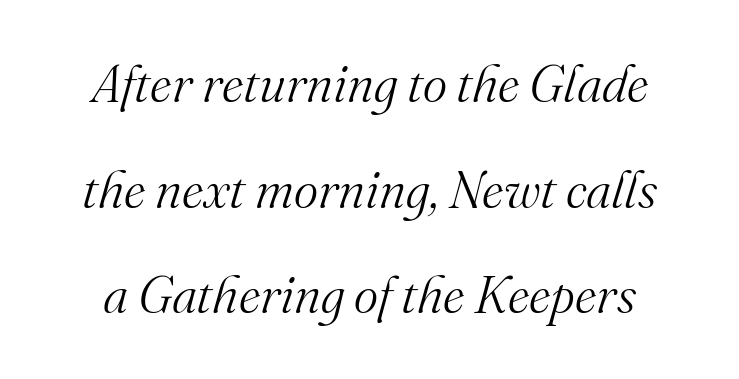
Each stroke keeps to a modest, everyday thickness or less. The passage shown is typeset with a serif family. Only glyphs here, with clear space below each row. You can tell it's italic because the verticals aren't actually vertical. These lines stand farther apart than default settings would place them.
